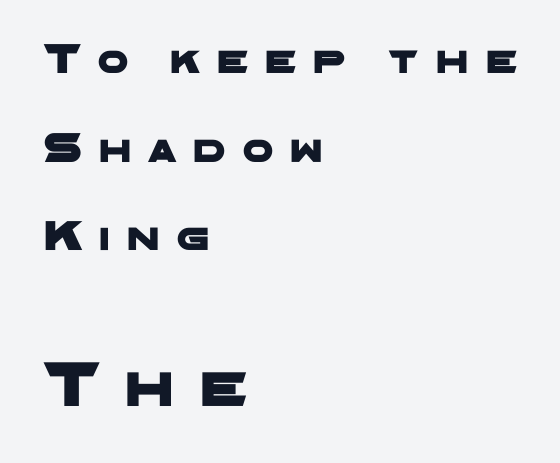
{"serif": "no", "width": "wide", "stroke_contrast": "low", "x_height": "medium", "monospaced": "no", "underline": "no", "align": "left", "line_spacing": "loose", "line_spacing_ratio": 2.06, "letter_spacing": "wide", "letter_spacing_em": 0.4, "larger_block": "second", "size_ratio": 1.51, "glyph_px": 65}
